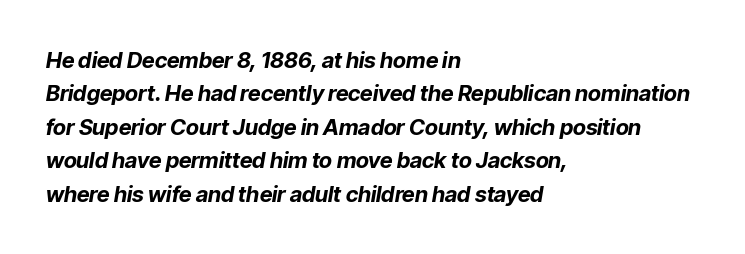
{"italic": "yes", "lean": "right", "slant_degrees": 9, "bold": "yes", "underline": "no", "align": "left", "line_spacing": "normal", "line_spacing_ratio": 1.52, "letter_spacing": "normal", "letter_spacing_em": 0.0, "glyph_px": 22}
